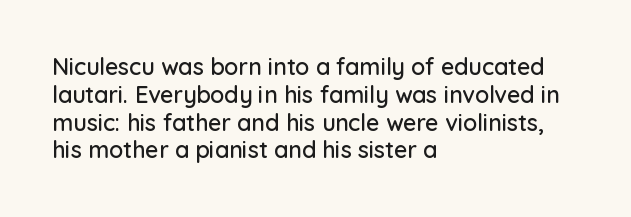
{"italic": "no", "underline": "no", "align": "left", "line_spacing_ratio": 1.21, "letter_spacing": "normal", "letter_spacing_em": 0.0, "glyph_px": 23}
